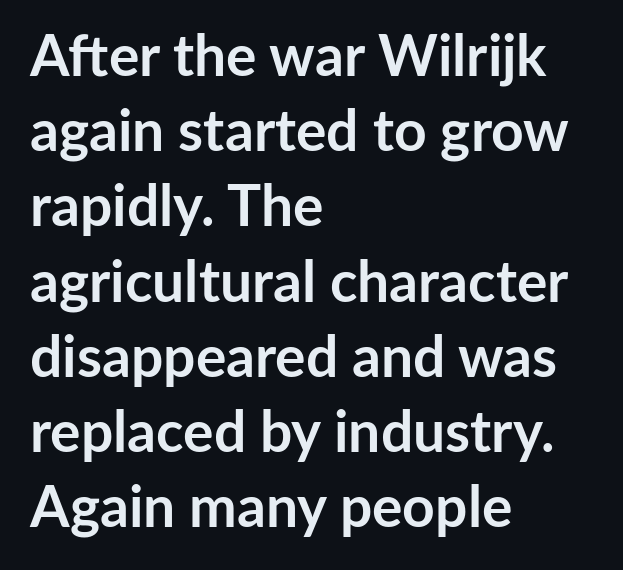
The image shows 57 px semibold sans-serif type, upright; set left-aligned, normal line spacing (1.32x), normal letter spacing, not underlined; low stroke contrast and a medium x-height.
